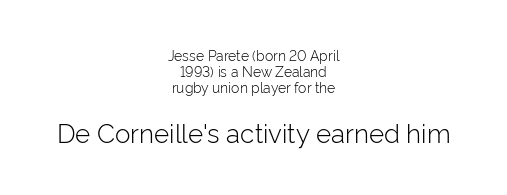
Style check: upright. Tightly led — the rows are bunched. Only glyphs here, with clear space below each row. Alignment: centered.
